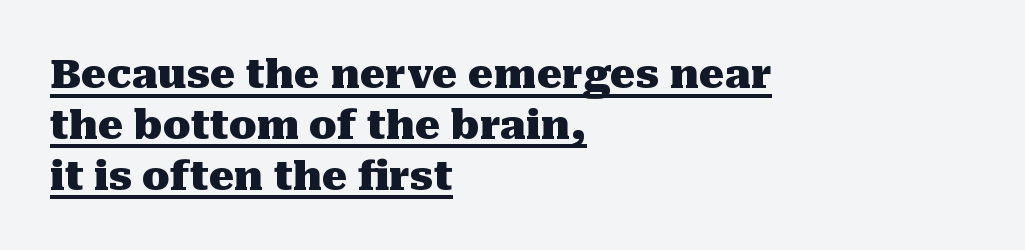
Does the lettering tilt? It doesn't — this is upright. The rendering uses natural spacing where letterforms have individual widths. The characters look thick and weighty, a clear bold. Line spacing here is normal.
